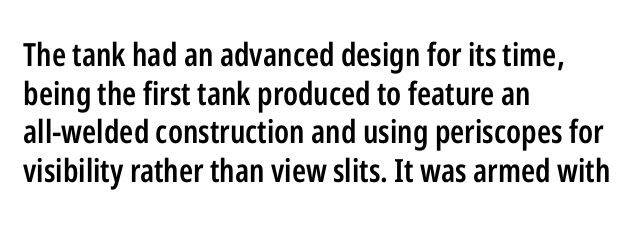
The image shows 32 px semibold, condensed sans-serif type, upright; set left-aligned, line spacing 1.21x, normal letter spacing, not underlined; low stroke contrast and a medium x-height.
